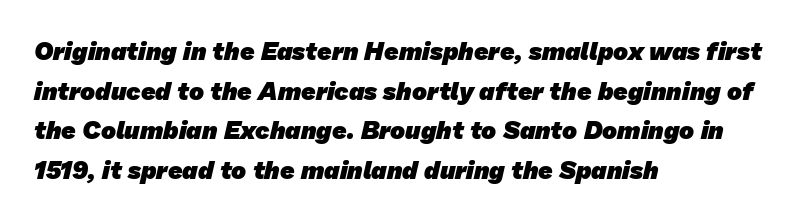
Plain, unruled lines of type. Reading down the column, the eye jumps a familiar distance to each next line. These lines keep a tight, regular rhythm from letter to letter. Weight check: bold — yes, fully.
